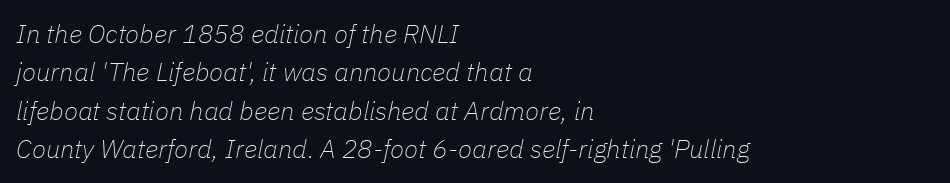
{"italic": "yes", "lean": "right", "slant_degrees": 11, "bold": "no", "underline": "no", "align": "left", "line_spacing": "normal", "line_spacing_ratio": 1.48, "letter_spacing": "normal", "letter_spacing_em": 0.0, "glyph_px": 26}
